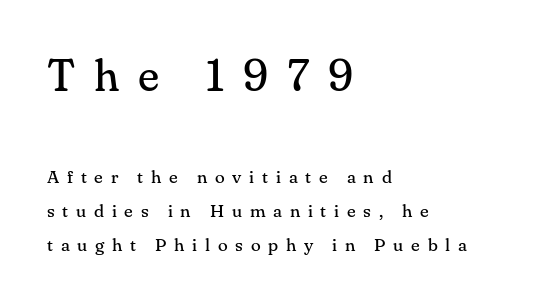
Little horizontal feet cap the strokes, marking this as serif type. The lines in this sample share a left origin and differ only in where they stop. A quiet, ordinary-to-light weight characterises the typeface. What stands out about the letter spacing? Its width — letters are far apart. Do the characters align in a grid? No, the font is proportional.
